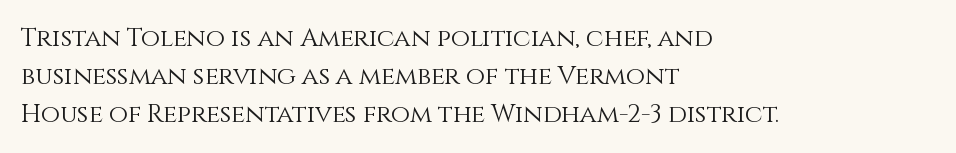
The image shows 25 px text type, upright; set left-aligned, normal line spacing (1.52x), normal letter spacing, not underlined.
